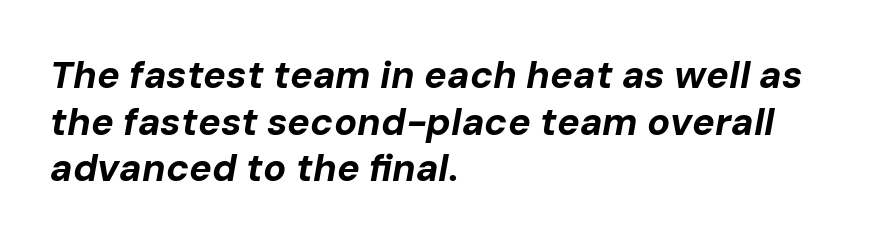
Q: Is the text bold? A: Yes.
Q: Is the text italic (slanted)? A: Yes, it leans right by about 10 degrees.
Q: Is the text underlined? A: No.
Q: How is the paragraph aligned? A: Left-aligned.
Q: Is the spacing between letters normal or unusually wide? A: Normal.
Q: Width (condensed, normal, or wide)? A: Normal.
Q: Stroke contrast? A: Low.
Q: x-height? A: Medium.
Q: Monospaced? A: No.
